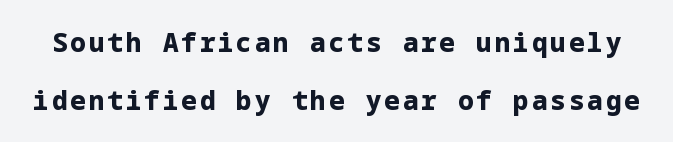
The image shows 26 px bold type, upright; set loose line spacing (2.23x), not underlined.
